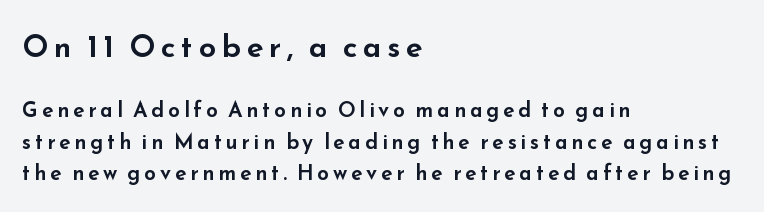
Character size in the leading block exceeds that of the trailing block. Here the designer chose a conventional face with non-uniform glyph widths. When letters stand straight like this, we call the style roman or upright. The space between consecutive lines is moderate. Clear beneath every line of the passage. This rendering uses left alignment, leaving the right contour irregular.
